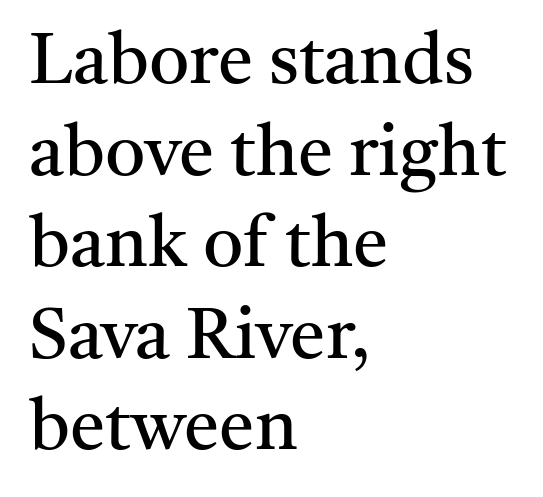
Q: Is the text bold? A: No.
Q: Is the text italic (slanted)? A: No, it is upright.
Q: Is the typeface a serif or a sans-serif typeface? A: Serif.
Q: Is the text underlined? A: No.
Q: How is the paragraph aligned? A: Left-aligned.
Q: Is the spacing between letters normal or unusually wide? A: Normal.
Q: Is the spacing between lines tight, normal or loose? A: Normal.
Q: Width (condensed, normal, or wide)? A: Normal.
Q: Stroke contrast? A: Medium.
Q: x-height? A: Medium.
Q: Monospaced? A: No.
